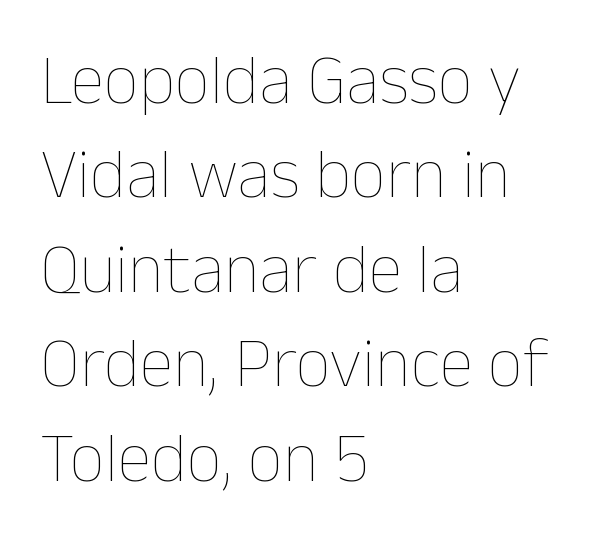
Q: Is the text bold? A: No.
Q: Is the text italic (slanted)? A: No, it is upright.
Q: Is the text underlined? A: No.
Q: How is the paragraph aligned? A: Left-aligned.
Q: Is the spacing between letters normal or unusually wide? A: Normal.
Q: Is the spacing between lines tight, normal or loose? A: Normal.
Q: Width (condensed, normal, or wide)? A: Normal.
Q: Stroke contrast? A: Low.
Q: x-height? A: Medium.
Q: Monospaced? A: No.
